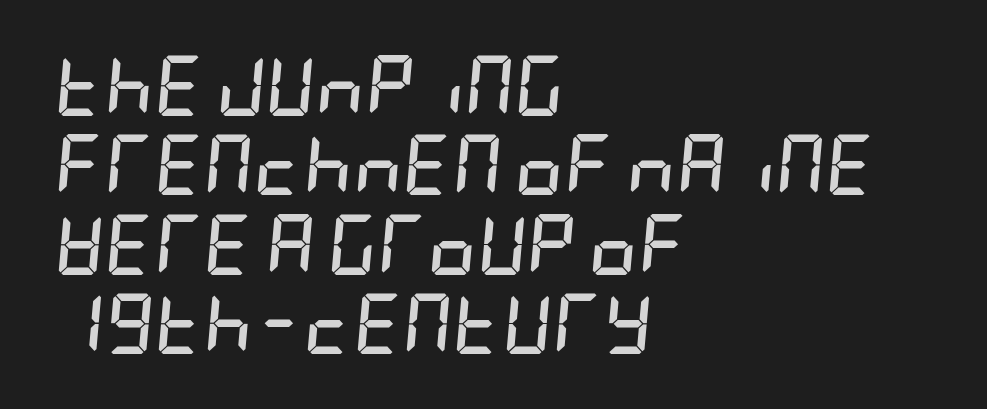
{"italic": "yes", "lean": "right", "slant_degrees": 5, "bold": "yes", "weight": "semibold", "width": "condensed", "stroke_contrast": "low", "x_height": "large", "underline": "no", "align": "left", "line_spacing": "normal", "line_spacing_ratio": 1.3, "letter_spacing": "normal", "letter_spacing_em": 0.0, "glyph_px": 61}
